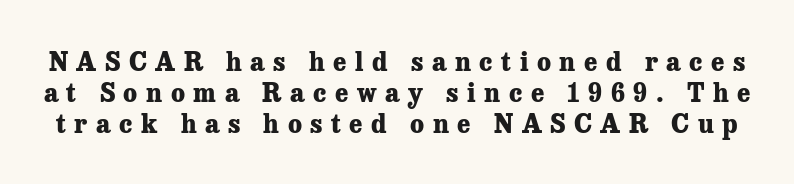
The passage shown is emphatically bold. The space between consecutive lines is moderate. Tracking value appears strongly positive — letters spread wide. Quick note: not italic, upright. No word sits above an underline.
